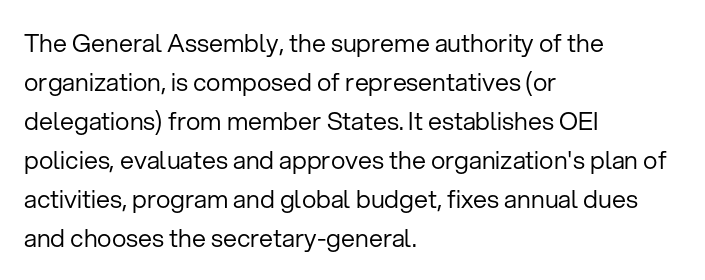
The space between consecutive lines is moderate. In terms of letterspacing, this is plain default setting. This rendering features lettering with no underline. Is the stroke heavy? The answer is a plain regular-or-lighter.
